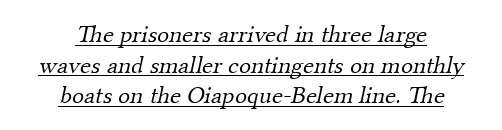
Q: Is the text bold? A: No.
Q: Is the text underlined? A: Yes.
Q: How is the paragraph aligned? A: Centered.
Q: Is the spacing between letters normal or unusually wide? A: Normal.
